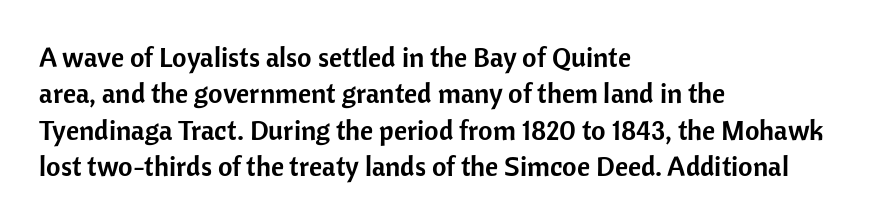
The image shows 28 px sans-serif type, upright; set left-aligned, normal line spacing (1.3x), normal letter spacing, not underlined; low stroke contrast and a medium x-height.
